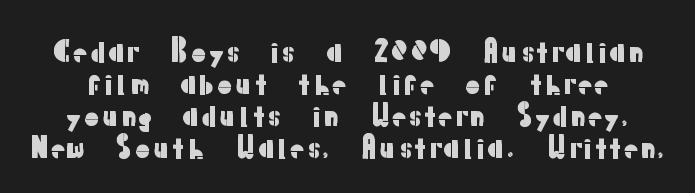
Q: Is the text italic (slanted)? A: No, it is upright.
Q: Is the typeface a serif or a sans-serif typeface? A: Sans-serif.
Q: Is the text underlined? A: No.
Q: Is the spacing between letters normal or unusually wide? A: Normal.
Q: Is the spacing between lines tight, normal or loose? A: Tight.
Q: Width (condensed, normal, or wide)? A: Normal.
Q: Stroke contrast? A: Low.
Q: x-height? A: Medium.
Q: Monospaced? A: No.
